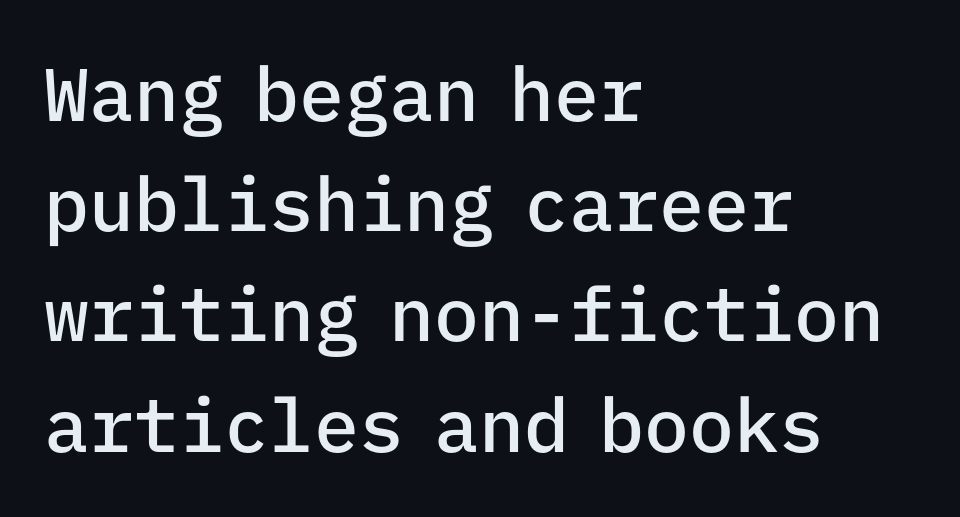
{"serif": "no", "italic": "no", "bold": "semi", "weight": "semibold", "width": "normal", "stroke_contrast": "low", "x_height": "medium", "monospaced": "yes", "underline": "no", "align": "left", "line_spacing": "normal", "line_spacing_ratio": 1.47, "letter_spacing": "normal", "letter_spacing_em": 0.0, "glyph_px": 75}
